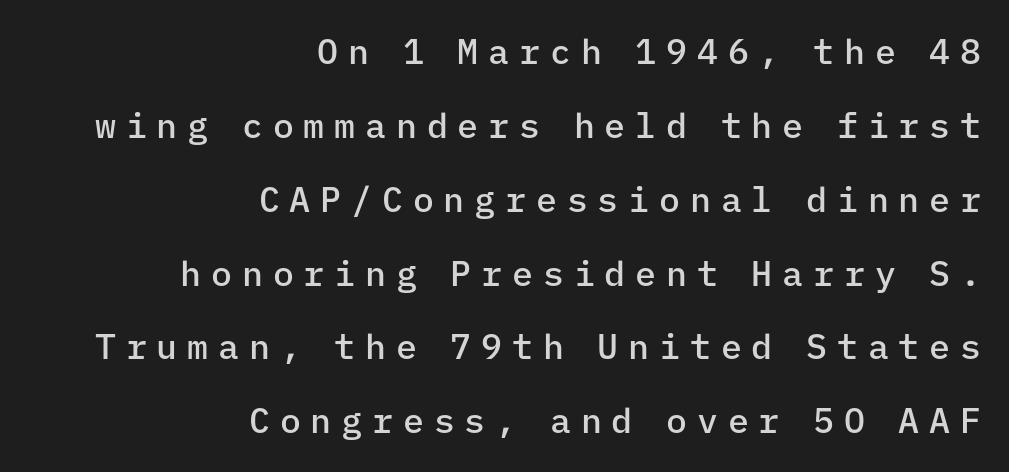
The image shows 35 px semibold sans-serif type, upright, monospaced; set right-aligned, loose line spacing (2.11x), unusually wide letter spacing (+0.28 em), not underlined; low stroke contrast and a medium x-height.
